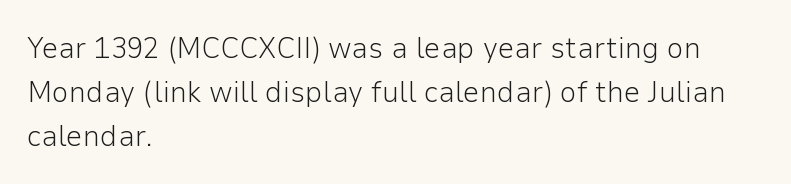
The letters stand upright; this is a roman face. The glyphs in this specimen are sans serif. Whoever set this chose a conventional vertical rhythm. Nothing unusual about the tracking: characters are spaced as the font intends. Alignment: flush left.
